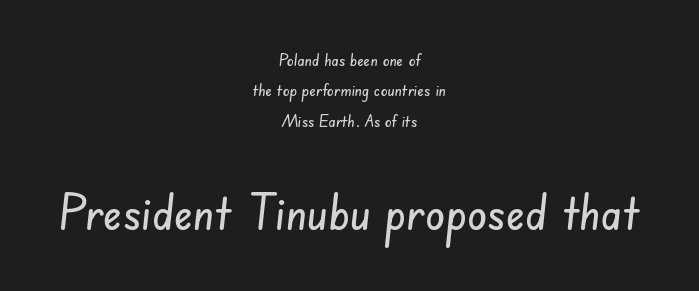
Alignment: centered. Each row of text sits above clean, open space. A sans-serif font was chosen for this passage. Character widths vary here, with narrow letters taking less room than wide ones. The letters sit at their default tracking, neither squeezed nor spread.
